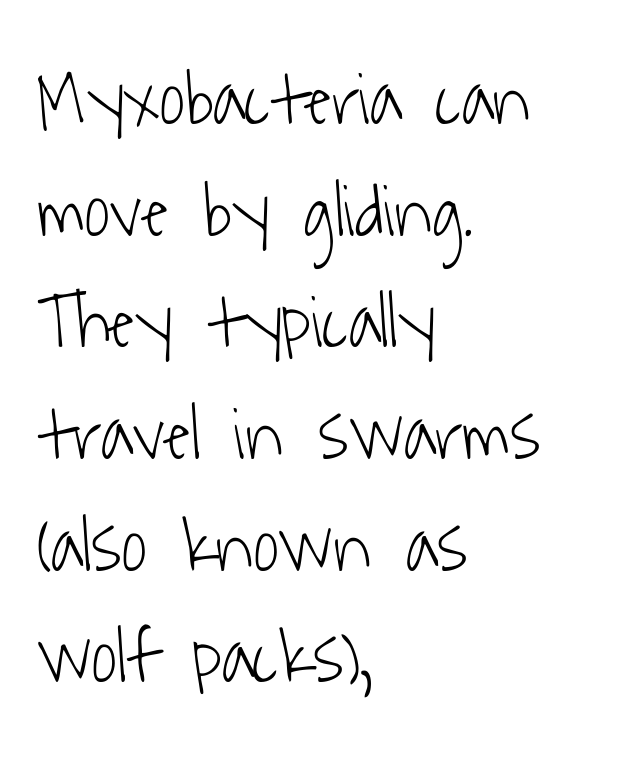
The block of text has a typical density, with ordinary space between rows. Unmarked baselines from the first word to the last. Caption: face not bold, strokes unweighted. Observe the absence of serifs on each vertical stroke in this sample.
